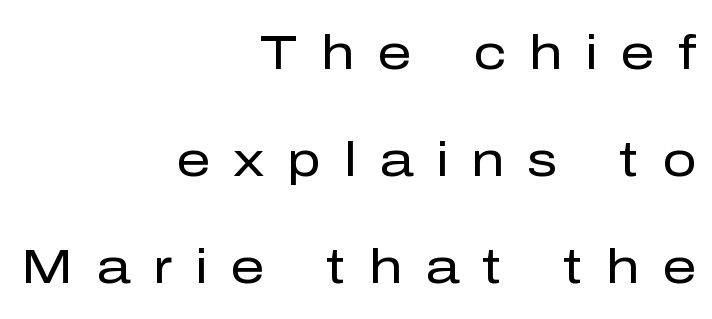
{"serif": "no", "italic": "no", "bold": "no", "weight": "regular", "width": "normal", "stroke_contrast": "low", "x_height": "medium", "monospaced": "no", "underline": "no", "align": "right", "line_spacing": "loose", "line_spacing_ratio": 2.23, "letter_spacing": "wide", "letter_spacing_em": 0.48, "glyph_px": 48}
